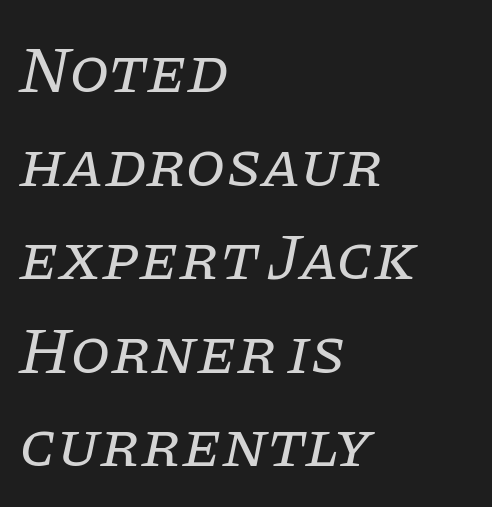
The image shows 65 px regular-weight serif type, italic (leaning right); set left-aligned, normal line spacing (1.44x), normal letter spacing, not underlined; low stroke contrast and a large x-height.
